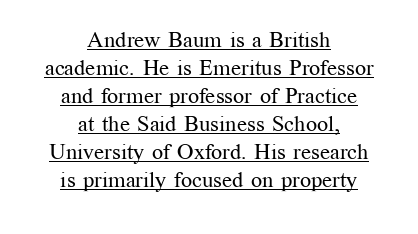
The image shows 22 px text type, upright; set centered, normal line spacing (1.27x), normal letter spacing, underlined.
